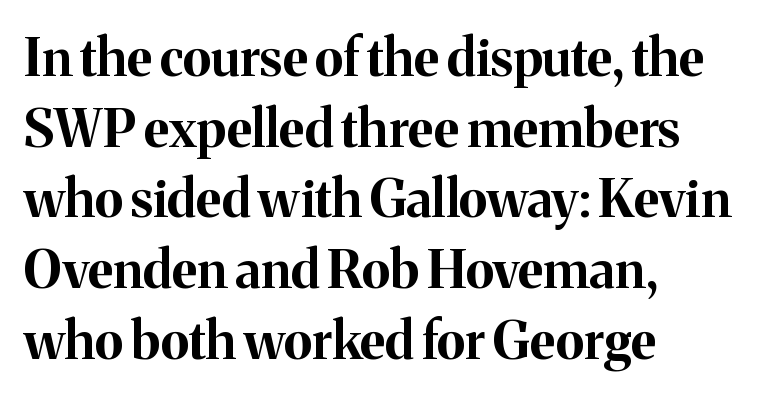
{"serif": "yes", "italic": "no", "bold": "yes", "weight": "bold", "width": "normal", "stroke_contrast": "medium", "x_height": "medium", "monospaced": "no", "underline": "no", "align": "left", "line_spacing": "normal", "line_spacing_ratio": 1.36, "letter_spacing": "normal", "letter_spacing_em": 0.0, "glyph_px": 52}
